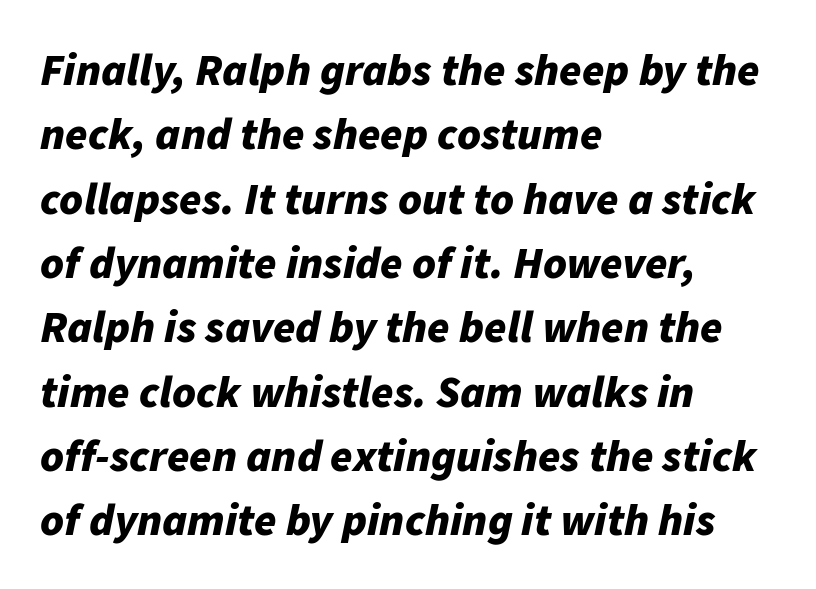
{"italic": "yes", "lean": "right", "slant_degrees": 11, "bold": "yes", "weight": "bold", "width": "normal", "stroke_contrast": "low", "x_height": "medium", "monospaced": "no", "underline": "no", "align": "left", "line_spacing": "normal", "line_spacing_ratio": 1.43, "letter_spacing": "normal", "letter_spacing_em": 0.0, "glyph_px": 45}
